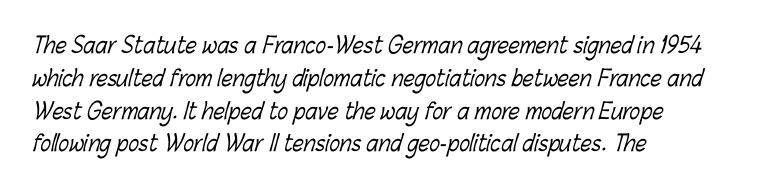
The space directly below the letters is spotless. Horizontal alignment here is leftward, the default for most running prose. This sample keeps an unexceptional amount of space between lines. Compared with typical body copy, the letter spacing here is the same. No extra ink here — the face is not bold.
